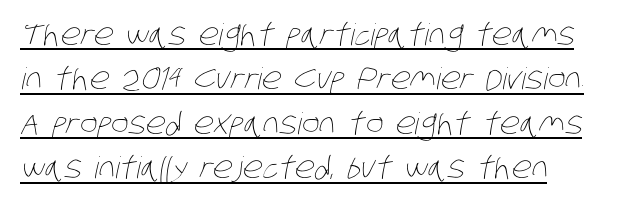
The image shows 30 px thin, condensed type; set normal line spacing (1.48x), normal letter spacing, underlined; low stroke contrast and a large x-height.
